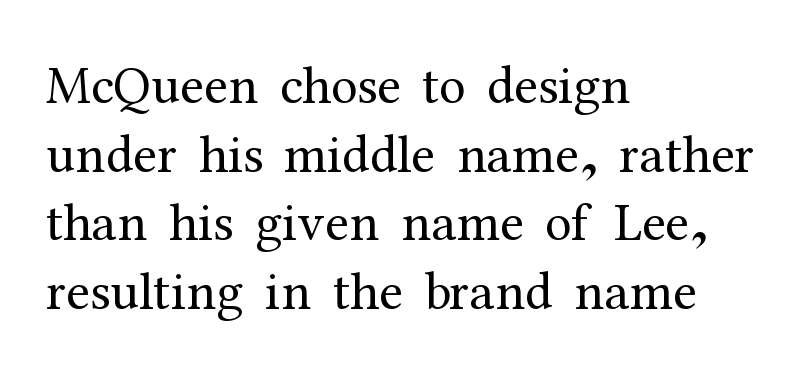
Q: Is the text bold? A: No.
Q: Is the text italic (slanted)? A: No, it is upright.
Q: Is the typeface a serif or a sans-serif typeface? A: Serif.
Q: Is the text underlined? A: No.
Q: How is the paragraph aligned? A: Left-aligned.
Q: Is the spacing between letters normal or unusually wide? A: Normal.
Q: Is the spacing between lines tight, normal or loose? A: Normal.
Q: Width (condensed, normal, or wide)? A: Normal.
Q: Stroke contrast? A: Medium.
Q: x-height? A: Medium.
Q: Monospaced? A: No.
